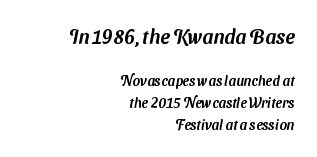
{"underline": "no", "align": "right", "line_spacing": "normal", "line_spacing_ratio": 1.59, "letter_spacing": "normal", "letter_spacing_em": 0.0, "larger_block": "first", "size_ratio": 1.43, "glyph_px": 20}
